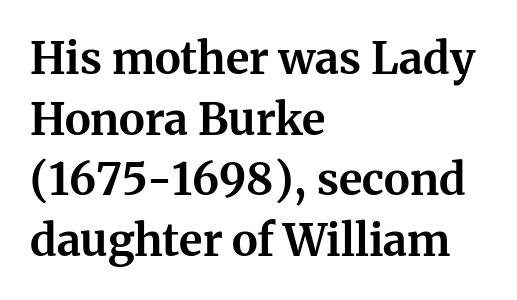
The image shows 44 px bold serif type, upright; set left-aligned, normal line spacing (1.38x), normal letter spacing, not underlined; medium stroke contrast and a medium x-height.
